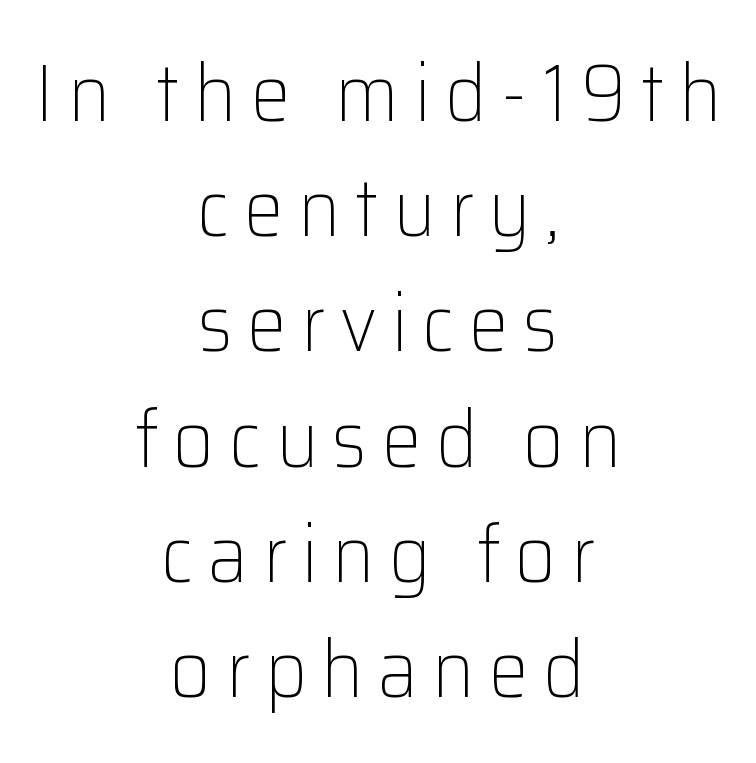
{"serif": "no", "italic": "no", "bold": "no", "weight": "light", "width": "normal", "stroke_contrast": "low", "x_height": "medium", "monospaced": "no", "underline": "no", "align": "center", "line_spacing": "normal", "line_spacing_ratio": 1.44, "glyph_px": 80}
